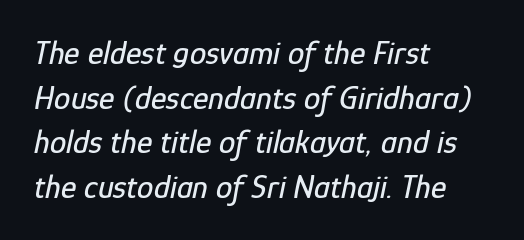
Vertical spacing — default. Left-aligned paragraph, ragged on the right. Decoration check: the copy has no underline. The axis of the letterforms is tilted away from vertical. You could not count columns in this text — the font is proportionally spaced. The type is set solid horizontally, with unmodified tracking.
